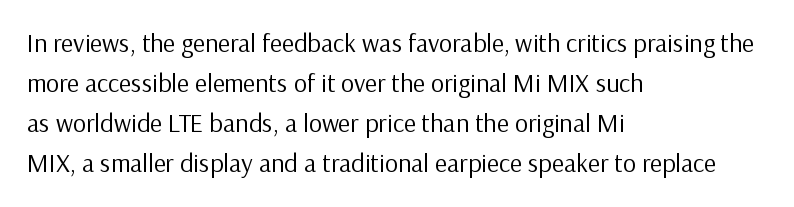
The image shows 26 px text type, upright; set left-aligned, normal line spacing (1.54x), normal letter spacing, not underlined.
